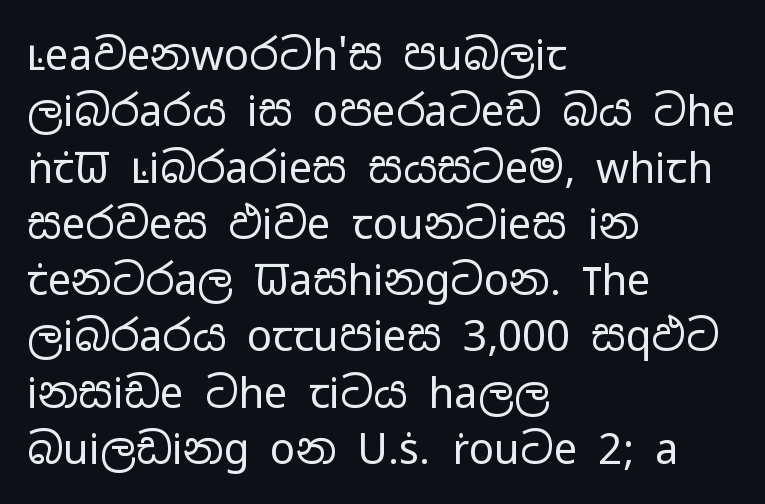
Check under the words: just untouched page. Looks like regular typesetting: each glyph gets only the width it needs. Reading down the column, the eye jumps a familiar distance to each next line. This sample uses a sans-serif face. The typography opts for an upright posture over an oblique one. Each word holds together tightly as a unit, with standard inter-letter gaps.
